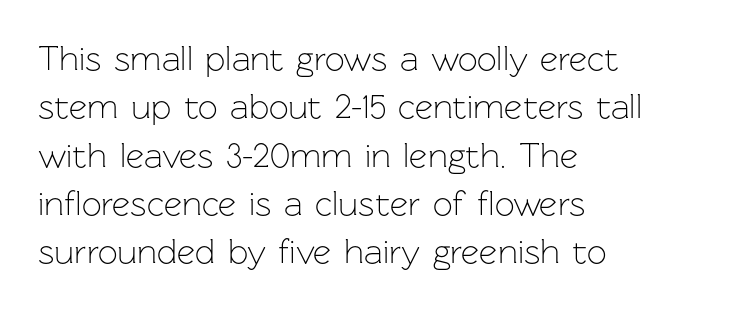
It's the straight-up-and-down kind of type. This sample has the flowing, uneven cadence of proportional lettering. The weight would be labelled regular, book, light, or lighter still. Nobody touched the tracking dial on this one.
